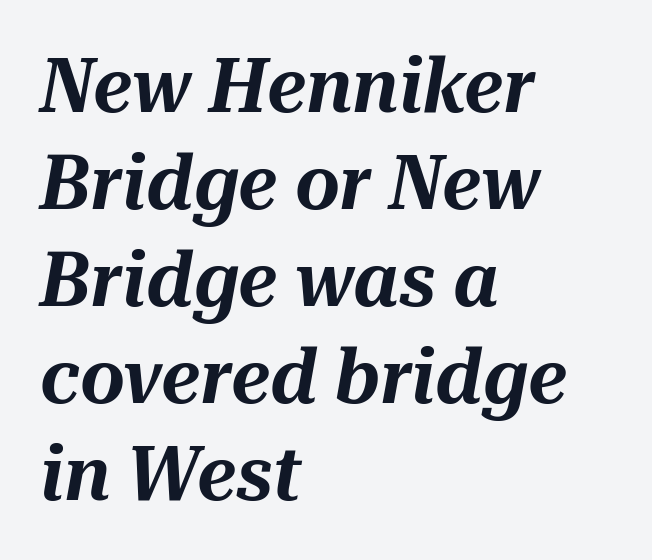
The image shows 77 px text type, italic (leaning right); set left-aligned, normal line spacing (1.26x), normal letter spacing, not underlined; medium stroke contrast and a medium x-height.
